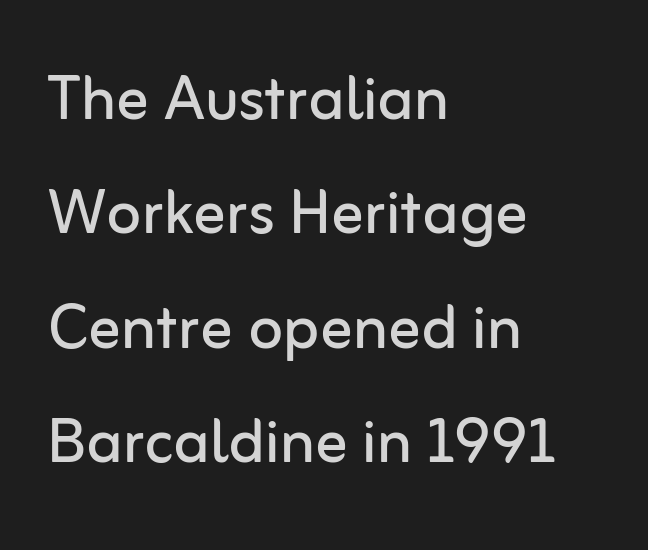
The image shows 80 px regular-weight sans-serif type, upright; set left-aligned, normal line spacing (1.43x), normal letter spacing, not underlined; low stroke contrast and a medium x-height.
